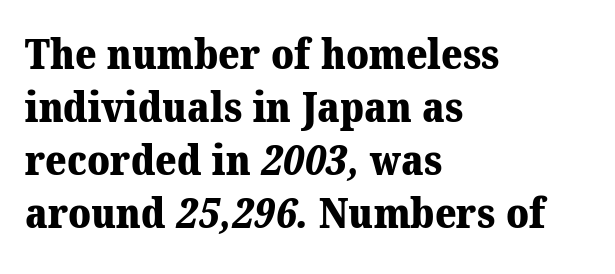
The image shows 41 px heavy serif type; set left-aligned, normal line spacing (1.29x), normal letter spacing, not underlined; medium stroke contrast and a medium x-height.
